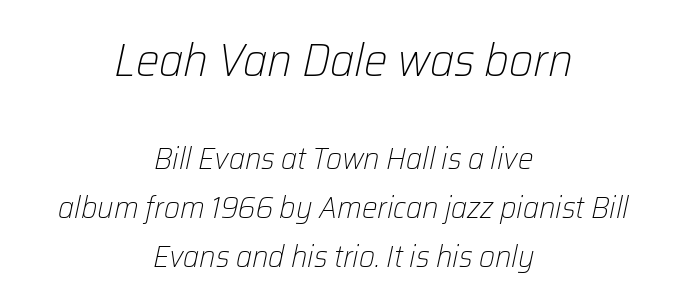
Between one letter and the next there's only the usual sliver of space. Reading down the column, the eye jumps a familiar distance to each next line. Is this a fixed-width face? No — the glyphs have proportional, varying widths. The weight would be labelled regular, book, light, or lighter still.
